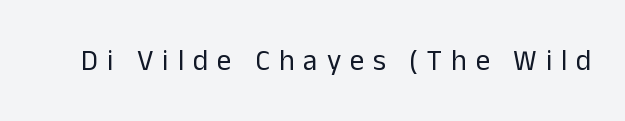
Check the space under the baseline: it is left empty. Upright lettering throughout. The face used here is a sans, in the tradition of grotesques and geometrics. Each letter keeps its own natural width here, so spacing adapts to shape. The font sits on the lighter half of the weight spectrum, regular included.
